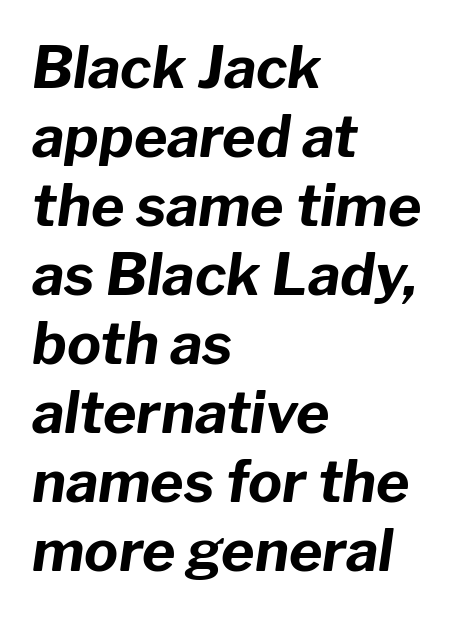
Q: Is the text bold? A: Yes.
Q: Is the text italic (slanted)? A: Yes, it leans right by about 8 degrees.
Q: Is the text underlined? A: No.
Q: How is the paragraph aligned? A: Left-aligned.
Q: Is the spacing between letters normal or unusually wide? A: Normal.
Q: Width (condensed, normal, or wide)? A: Normal.
Q: Stroke contrast? A: Low.
Q: x-height? A: Medium.
Q: Monospaced? A: No.
